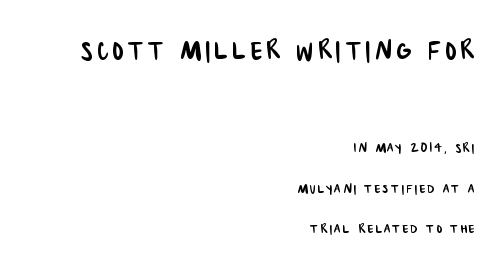
Between these two stacked blocks, the higher one wins on size. Horizontal alignment here is rightward, an uncommon choice for prose. Serifs: no, the terminals of the letterforms are clean. Regarding leading, the lines here are spaced well apart. Honestly, there is no underline to notice here at all. The passage shown is typed in a proportional face where columns would drift.
